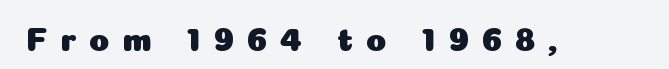
{"serif": "no", "italic": "no", "width": "normal", "stroke_contrast": "low", "x_height": "medium", "monospaced": "no", "underline": "no", "letter_spacing": "wide", "letter_spacing_em": 0.39, "glyph_px": 33}
